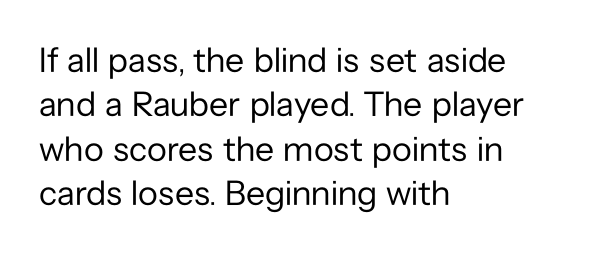
{"serif": "no", "italic": "no", "bold": "no", "weight": "regular", "width": "normal", "stroke_contrast": "low", "x_height": "medium", "monospaced": "no", "underline": "no", "align": "left", "line_spacing": "normal", "line_spacing_ratio": 1.27, "letter_spacing": "normal", "letter_spacing_em": 0.0, "glyph_px": 35}
